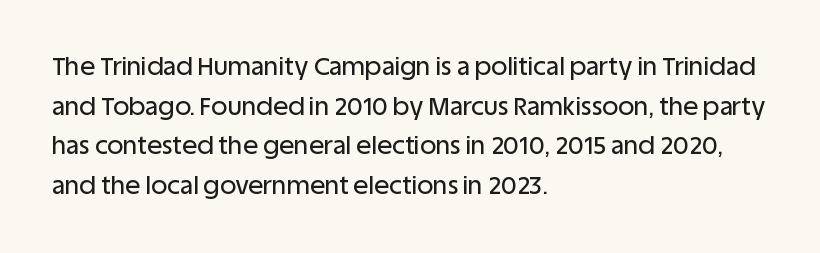
The image shows 25 px text type, upright; set left-aligned, normal line spacing (1.59x), normal letter spacing, not underlined.
